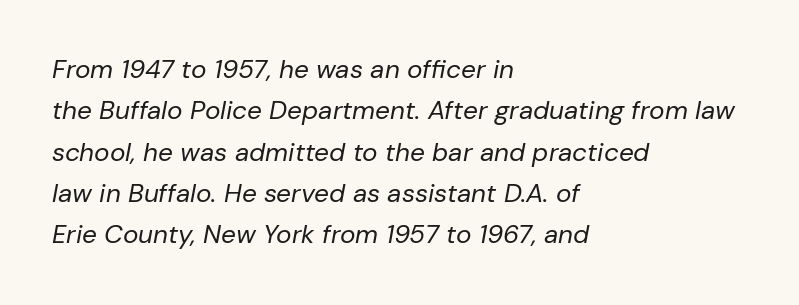
Horizontal bands of white between lines are of average thickness. Has an underline been added? It has not. The ragged edge is on the right, which tells us the setting is flush left. The rendering keeps characters at their native spacing. The axis of the letterforms is tilted away from vertical. Heft: none added — not bold.
